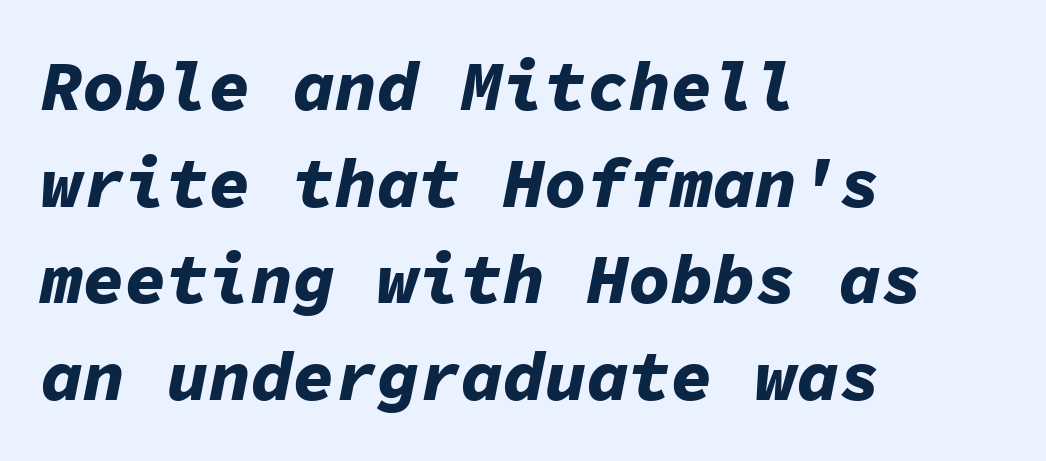
Spacing verdict: monospaced, one width for all characters. The line-height multiplier appears to be the usual default. Characters are canted at an angle relative to the baseline's perpendicular. Left-aligned paragraph, ragged on the right. The rendering keeps characters at their native spacing. Heavy, bold letterforms.
